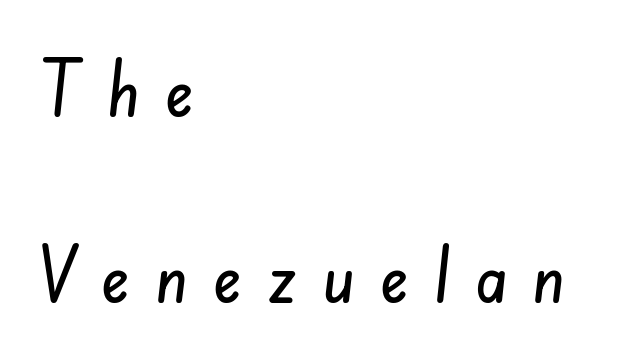
I'd call this a sans setting — the letters go barefoot. A student would call this left alignment; a typographer would say flush left, rag right. The gap between lines stays unmarked. Compared with typical paragraphs, the rows here are farther apart. A typesetter would call this proportional, since set widths differ per character. Here the glyphs are tracked loosely, breaking word shapes into spaced letters.
